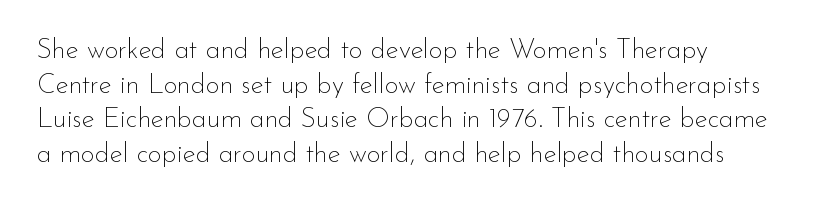
{"italic": "no", "bold": "no", "underline": "no", "align": "left", "line_spacing": "normal", "line_spacing_ratio": 1.28, "letter_spacing": "normal", "letter_spacing_em": 0.0, "glyph_px": 27}
